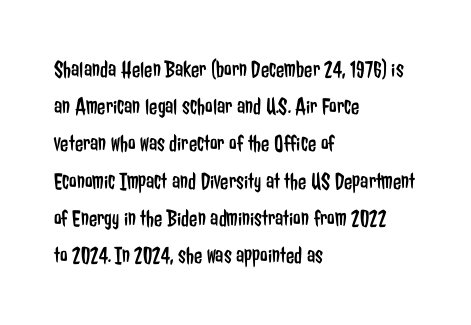
Ordinary non-slanted type is in use. This sample uses plain, unmodified letter spacing. Has an underline been added? It has not. The designer left line spacing at the default. The cut favours lightness, reaching ordinary text weight at its darkest. Layout note: lines flush left.
